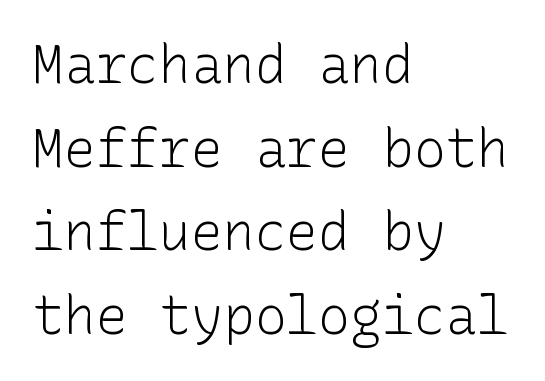
{"serif": "no", "italic": "no", "bold": "no", "weight": "light", "width": "normal", "stroke_contrast": "low", "x_height": "medium", "underline": "no", "align": "left", "line_spacing": "normal", "line_spacing_ratio": 1.58, "letter_spacing": "normal", "letter_spacing_em": 0.0, "glyph_px": 53}
